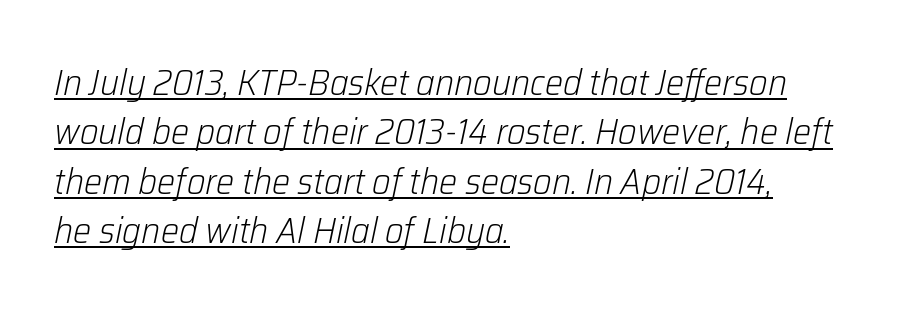
The image shows 36 px light type, italic (leaning right); set left-aligned, normal line spacing (1.37x), normal letter spacing, underlined; low stroke contrast and a medium x-height.
